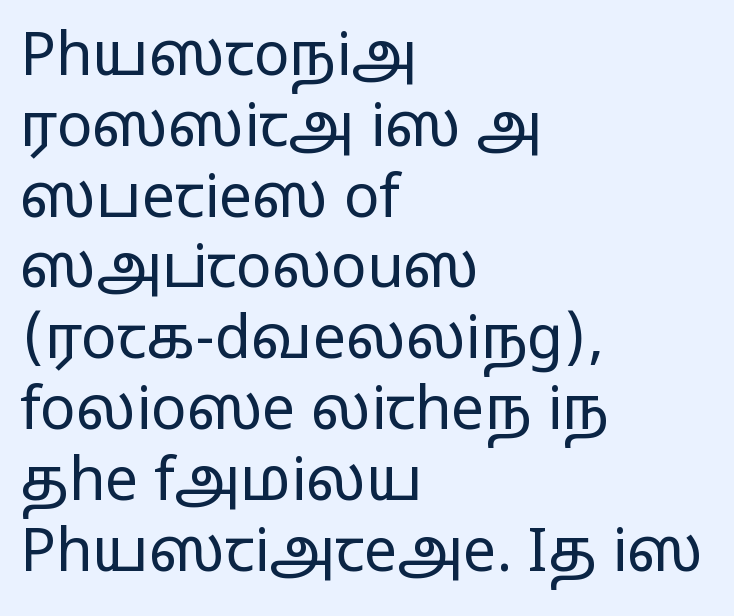
Weight: not bold — regular or lighter. Is the letter spacing exaggerated? No — it looks like the ordinary default. These lines are rendered in a variable-pitch font. What kind of face is this? One without serifs — a sans. These lines were composed using upright roman letters.
